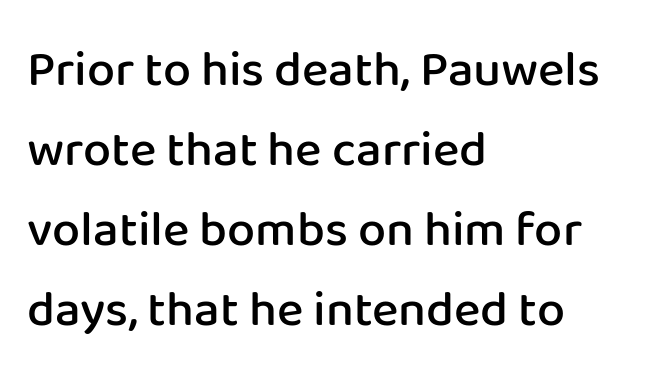
The image shows 50 px semibold sans-serif type, upright; set left-aligned, normal line spacing (1.6x), normal letter spacing, not underlined; low stroke contrast and a medium x-height.
